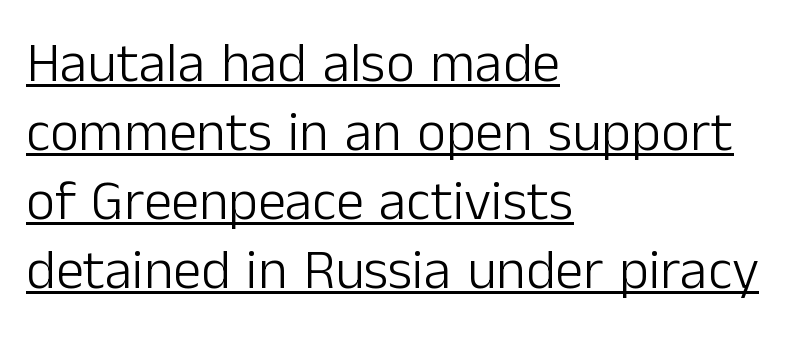
The image shows 56 px light sans-serif type, upright; set left-aligned, line spacing 1.23x, normal letter spacing, underlined; low stroke contrast and a medium x-height.
